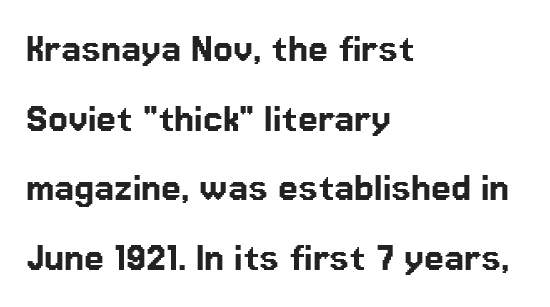
{"serif": "no", "italic": "no", "width": "normal", "stroke_contrast": "low", "x_height": "medium", "monospaced": "no", "underline": "no", "align": "left", "line_spacing": "normal", "line_spacing_ratio": 1.55, "letter_spacing": "normal", "letter_spacing_em": 0.0, "glyph_px": 45}
